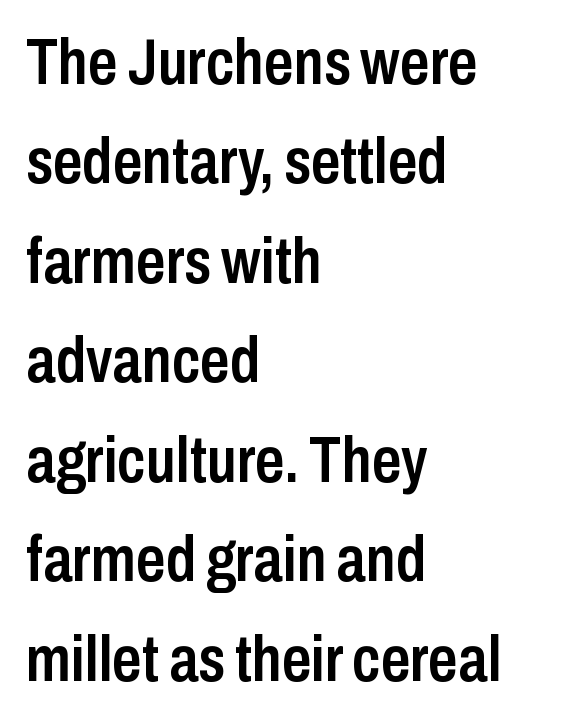
A fair bit of extra ink — the face is semibold, not bold. Style check: upright. The space beneath each line is pristine and unruled. Note the varied advance widths — an 'i' is clearly narrower than an 'm'.
